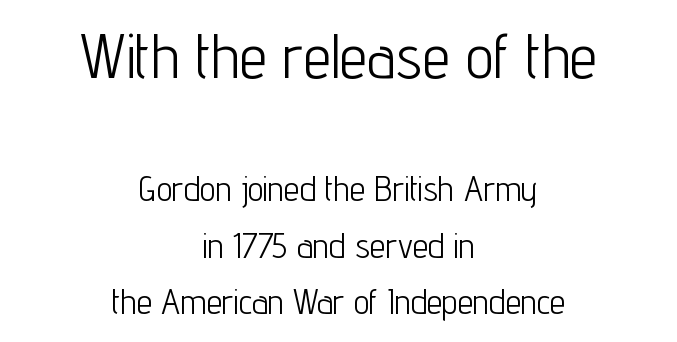
This is sans-serif lettering, the kind often seen on screens and signage. The specimen omits any rule beneath the text block's lines. Reading top to bottom, the characters get smaller at the block break. The typesetter chose a symmetrical, centered arrangement here. How are the letters spaced? Ordinarily, with no added tracking. You could not count columns in this text — the font is proportionally spaced.
